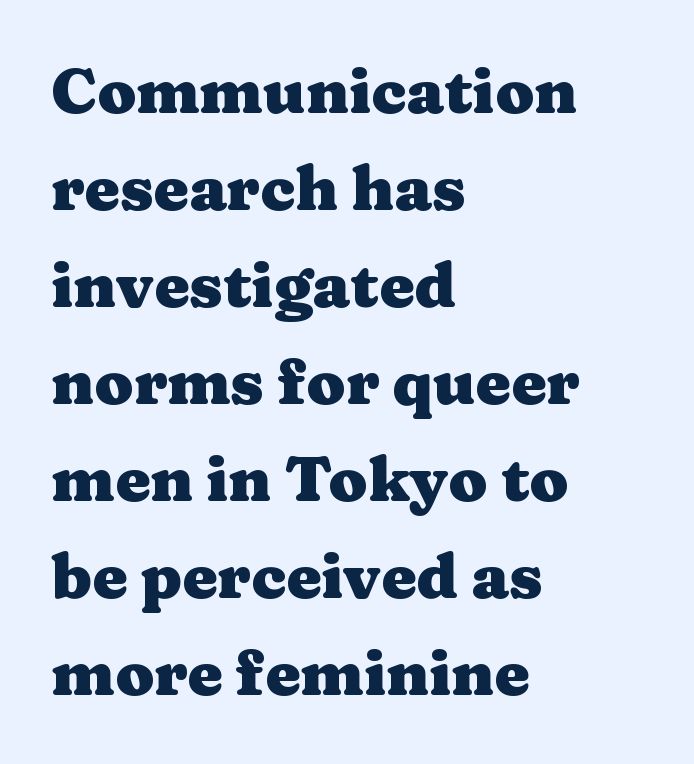
The passage shown stacks its lines at a standard gap. Varying glyph widths throughout — classic text-font behaviour. Ascenders rise straight up at ninety degrees. Words appear dense and cohesive because spacing is normal. Thick stems and heavy bowls — unmistakably bold.
